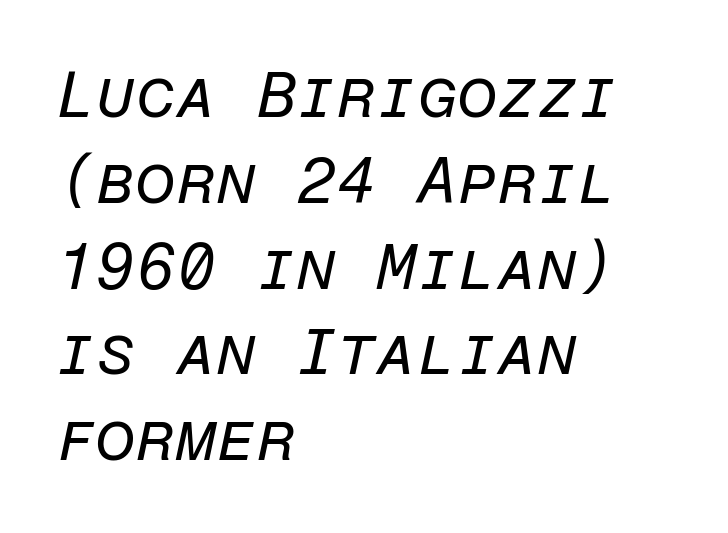
Q: Is the text bold? A: No.
Q: Is the text italic (slanted)? A: Yes, it leans right by about 12 degrees.
Q: Is the text underlined? A: No.
Q: How is the paragraph aligned? A: Left-aligned.
Q: Is the spacing between letters normal or unusually wide? A: Normal.
Q: Is the spacing between lines tight, normal or loose? A: Normal.
Q: Width (condensed, normal, or wide)? A: Normal.
Q: Stroke contrast? A: Low.
Q: x-height? A: Medium.
Q: Monospaced? A: Yes.
